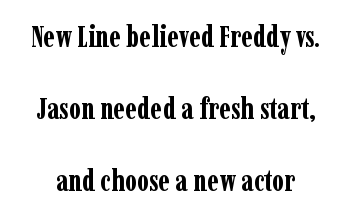
Q: Is the text bold? A: Yes.
Q: Is the text italic (slanted)? A: No, it is upright.
Q: Is the typeface a serif or a sans-serif typeface? A: Serif.
Q: Is the text underlined? A: No.
Q: Is the spacing between letters normal or unusually wide? A: Normal.
Q: Is the spacing between lines tight, normal or loose? A: Loose.
Q: Width (condensed, normal, or wide)? A: Condensed.
Q: Stroke contrast? A: Low.
Q: x-height? A: Medium.
Q: Monospaced? A: No.
